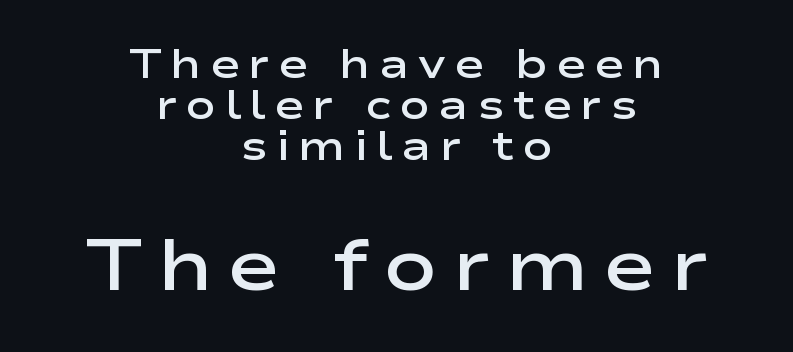
Q: Is the text bold? A: Semi-bold.
Q: Is the text italic (slanted)? A: No, it is upright.
Q: Is the typeface a serif or a sans-serif typeface? A: Sans-serif.
Q: Is the text underlined? A: No.
Q: How is the paragraph aligned? A: Centered.
Q: Is the spacing between letters normal or unusually wide? A: Unusually wide.
Q: Is the spacing between lines tight, normal or loose? A: Tight.
Q: Which block of text is set in a larger size, the first (top) or the second (bottom)? A: The second (bottom) one.
Q: Width (condensed, normal, or wide)? A: Wide.
Q: Stroke contrast? A: Low.
Q: x-height? A: Medium.
Q: Monospaced? A: No.
